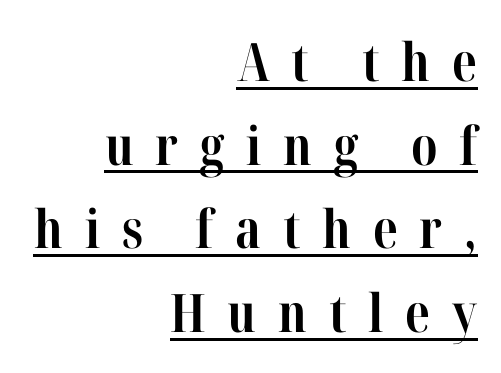
The image shows 53 px bold, condensed serif type, upright; set right-aligned, normal line spacing (1.58x), unusually wide letter spacing (+0.41 em), underlined; high stroke contrast and a medium x-height.
